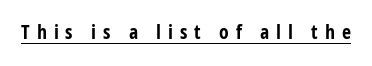
The image shows 20 px bold type, upright; set unusually wide letter spacing (+0.34 em), underlined.
